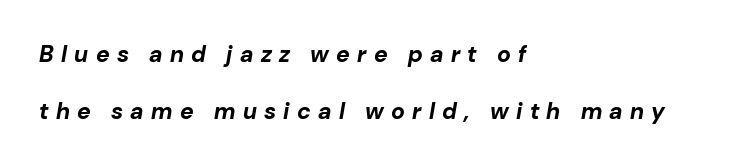
The image shows 23 px bold type, italic (leaning right); set left-aligned, loose line spacing (2.48x), unusually wide letter spacing (+0.32 em), not underlined.
